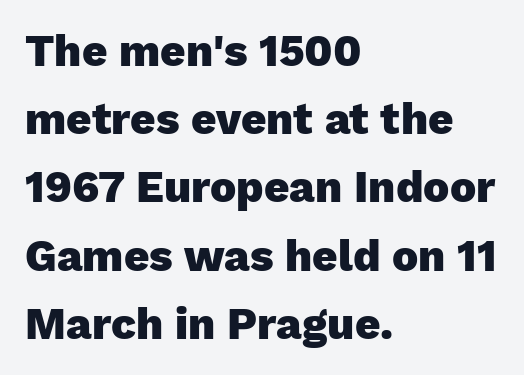
{"serif": "no", "italic": "no", "bold": "yes", "weight": "heavy", "width": "normal", "stroke_contrast": "low", "x_height": "medium", "monospaced": "no", "underline": "no", "align": "left", "line_spacing": "normal", "line_spacing_ratio": 1.55, "letter_spacing": "normal", "letter_spacing_em": 0.0, "glyph_px": 44}
